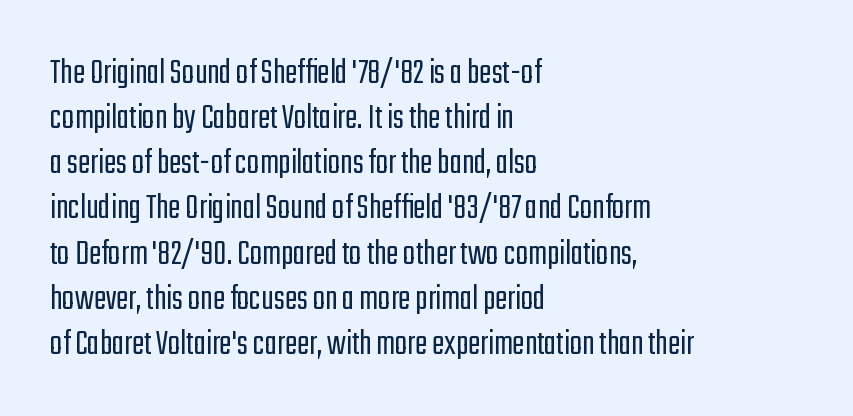
Q: Is the text bold? A: No.
Q: Is the text italic (slanted)? A: No, it is upright.
Q: Is the typeface a serif or a sans-serif typeface? A: Sans-serif.
Q: Is the text underlined? A: No.
Q: How is the paragraph aligned? A: Left-aligned.
Q: Is the spacing between letters normal or unusually wide? A: Normal.
Q: Width (condensed, normal, or wide)? A: Condensed.
Q: Stroke contrast? A: Low.
Q: x-height? A: Medium.
Q: Monospaced? A: No.
